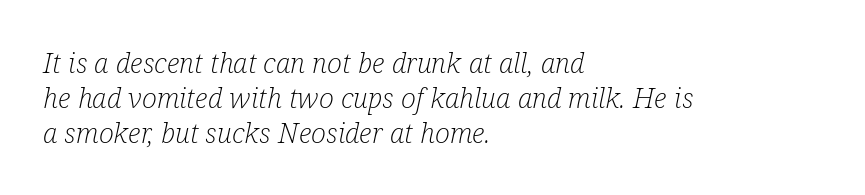
The image shows 28 px light, condensed serif type, italic (leaning right); set left-aligned, normal line spacing (1.25x), normal letter spacing, not underlined; low stroke contrast and a medium x-height.
